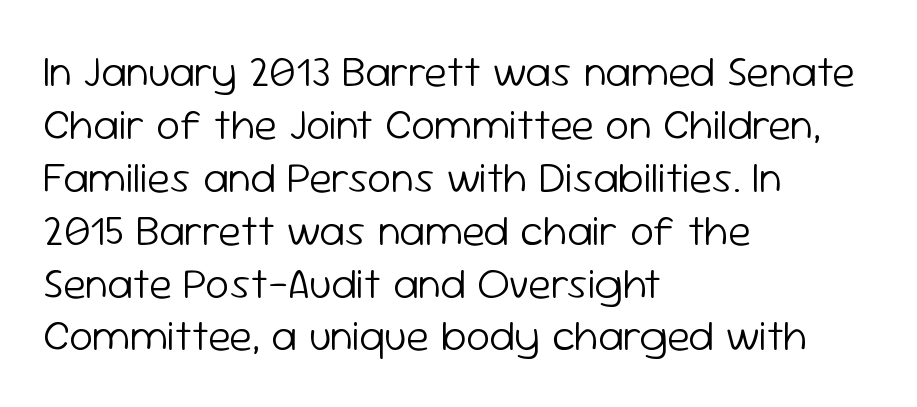
The image shows 43 px light sans-serif type, upright; set left-aligned, line spacing 1.23x, normal letter spacing, not underlined; low stroke contrast and a medium x-height.
